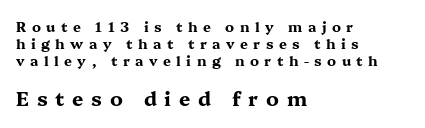
Q: Is the text bold? A: Yes.
Q: Is the text italic (slanted)? A: No, it is upright.
Q: Is the text underlined? A: No.
Q: How is the paragraph aligned? A: Left-aligned.
Q: Is the spacing between letters normal or unusually wide? A: Unusually wide.
Q: Which block of text is set in a larger size, the first (top) or the second (bottom)? A: The second (bottom) one.
